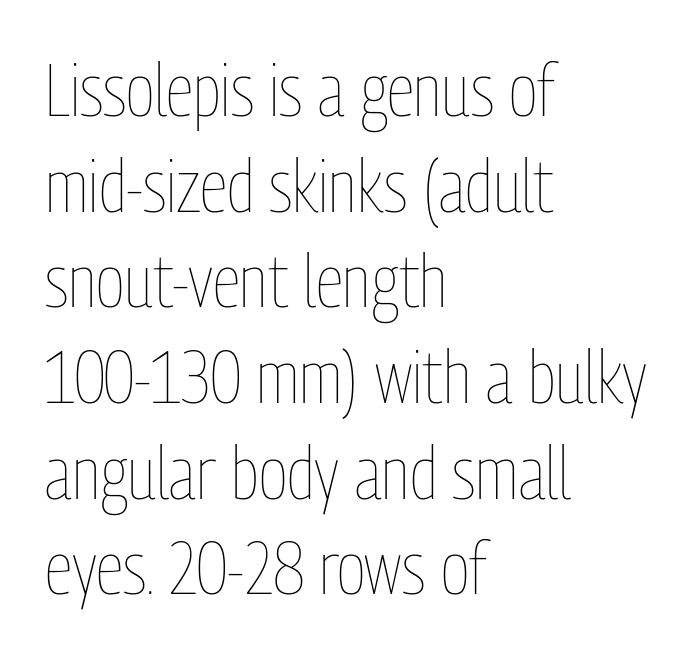
The image shows 73 px thin, condensed type, upright; set left-aligned, normal line spacing (1.31x), normal letter spacing, not underlined; low stroke contrast and a medium x-height.
